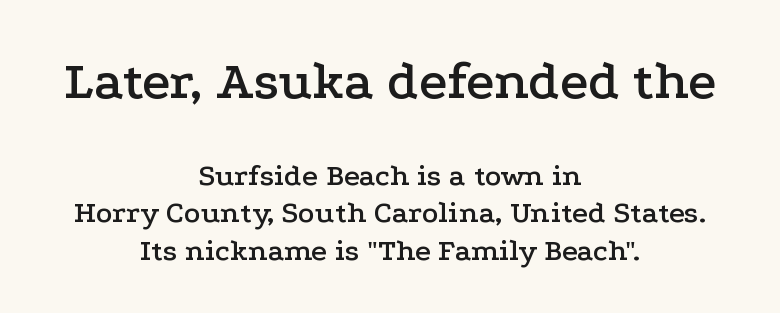
{"serif": "yes", "italic": "no", "width": "wide", "stroke_contrast": "low", "x_height": "medium", "monospaced": "no", "underline": "no", "align": "center", "line_spacing_ratio": 1.21, "letter_spacing": "normal", "letter_spacing_em": 0.0, "larger_block": "first", "size_ratio": 1.77, "glyph_px": 55}
